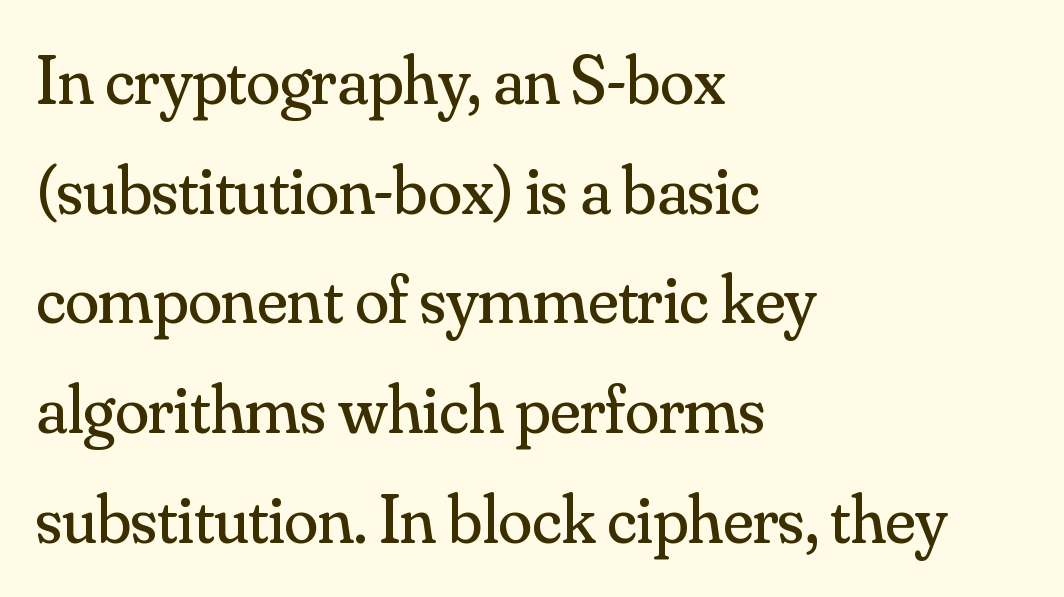
Q: Is the text bold? A: No.
Q: Is the text italic (slanted)? A: No, it is upright.
Q: Is the typeface a serif or a sans-serif typeface? A: Serif.
Q: Is the text underlined? A: No.
Q: How is the paragraph aligned? A: Left-aligned.
Q: Is the spacing between letters normal or unusually wide? A: Normal.
Q: Is the spacing between lines tight, normal or loose? A: Normal.
Q: Width (condensed, normal, or wide)? A: Normal.
Q: Stroke contrast? A: Medium.
Q: x-height? A: Small.
Q: Monospaced? A: No.
